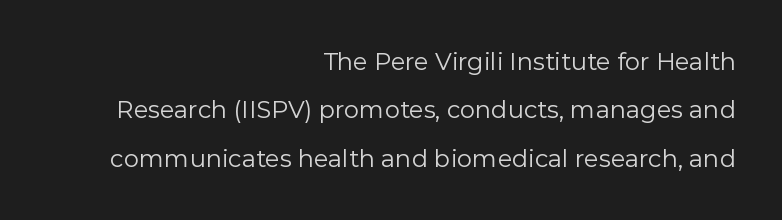
Quick note: interline space is abundant. Underlining? Definitely not there. These glyphs show unthickened strokes, regular width or finer. Here the glyphs are tracked normally, forming tight word shapes.
